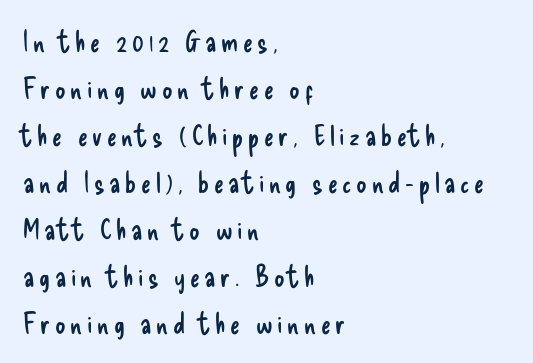
You can tell from the bare stems that sans-serif type was used. Only glyphs here, with clear space below each row. If you measured baseline to baseline, you'd find a middling distance. In CSS terms this would be text-align: left. When letters stand straight like this, we call the style roman or upright.
